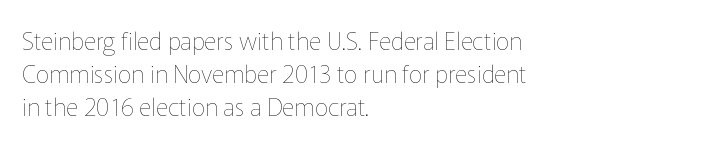
The image shows 24 px text type, upright; set left-aligned, normal line spacing (1.37x), normal letter spacing, not underlined.
